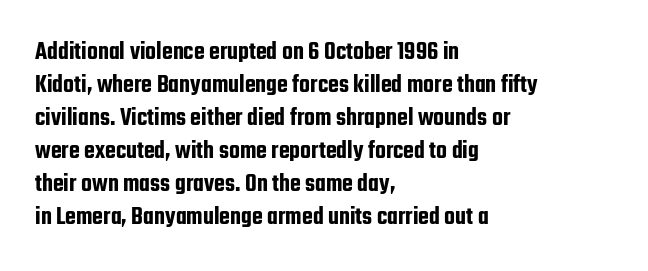
{"italic": "no", "underline": "no", "align": "left", "line_spacing": "normal", "line_spacing_ratio": 1.32, "letter_spacing": "normal", "letter_spacing_em": 0.0, "glyph_px": 25}
